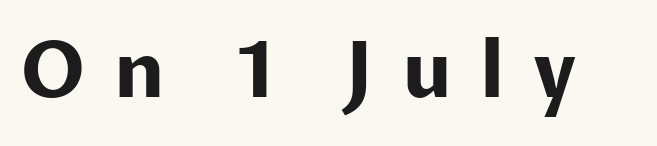
Q: Is the text bold? A: Yes.
Q: Is the text italic (slanted)? A: No, it is upright.
Q: Is the typeface a serif or a sans-serif typeface? A: Sans-serif.
Q: Is the text underlined? A: No.
Q: Is the spacing between letters normal or unusually wide? A: Unusually wide.
Q: Width (condensed, normal, or wide)? A: Normal.
Q: Stroke contrast? A: Low.
Q: x-height? A: Medium.
Q: Monospaced? A: No.
